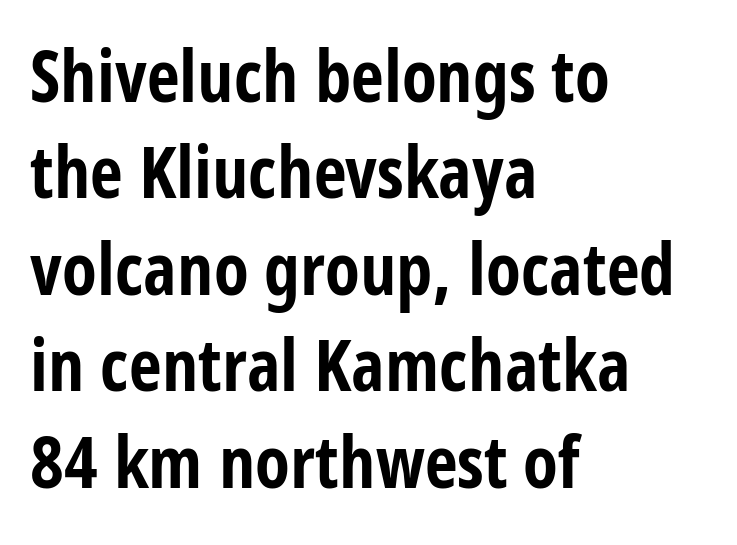
{"serif": "no", "italic": "no", "bold": "yes", "weight": "bold", "width": "condensed", "stroke_contrast": "low", "x_height": "large", "monospaced": "no", "underline": "no", "align": "left", "line_spacing": "normal", "line_spacing_ratio": 1.34, "letter_spacing": "normal", "letter_spacing_em": 0.0, "glyph_px": 72}
